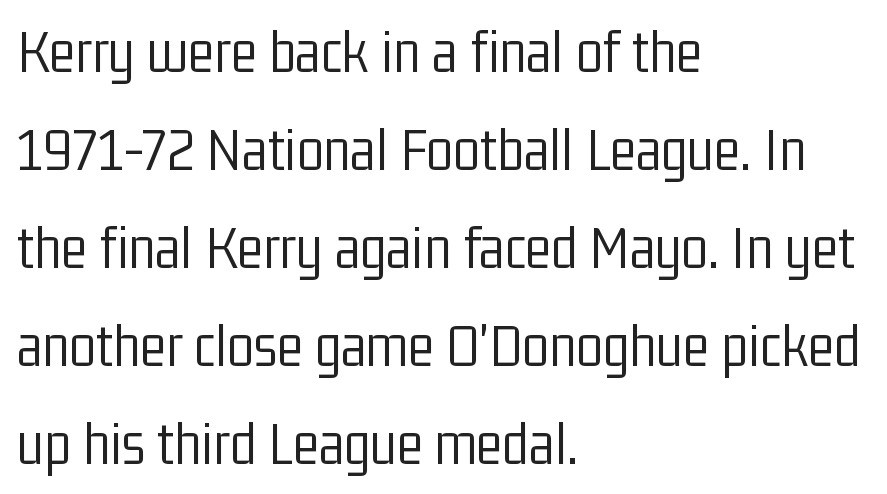
{"serif": "no", "italic": "no", "bold": "no", "weight": "light", "width": "condensed", "stroke_contrast": "low", "x_height": "medium", "monospaced": "no", "underline": "no", "align": "left", "line_spacing": "normal", "line_spacing_ratio": 1.58, "letter_spacing": "normal", "letter_spacing_em": 0.0, "glyph_px": 62}
